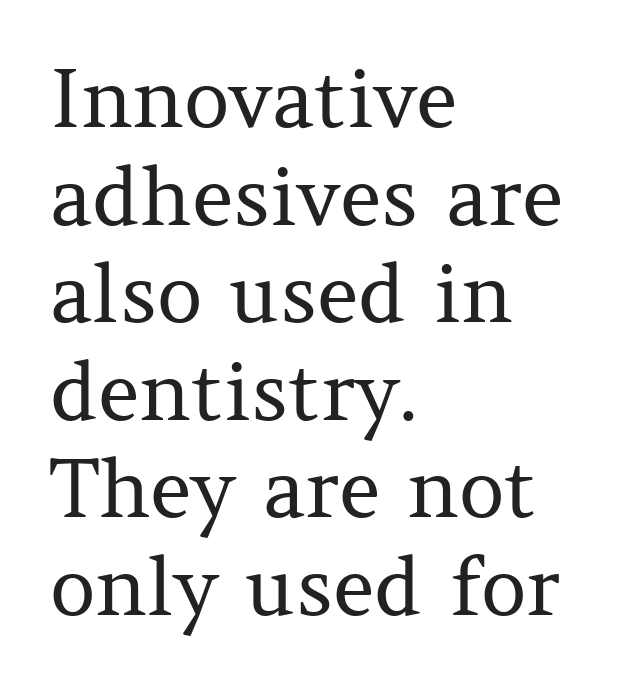
Q: Is the text bold? A: No.
Q: Is the text italic (slanted)? A: No, it is upright.
Q: Is the typeface a serif or a sans-serif typeface? A: Serif.
Q: Is the text underlined? A: No.
Q: How is the paragraph aligned? A: Left-aligned.
Q: Is the spacing between letters normal or unusually wide? A: Normal.
Q: Width (condensed, normal, or wide)? A: Normal.
Q: Stroke contrast? A: Medium.
Q: x-height? A: Medium.
Q: Monospaced? A: No.
